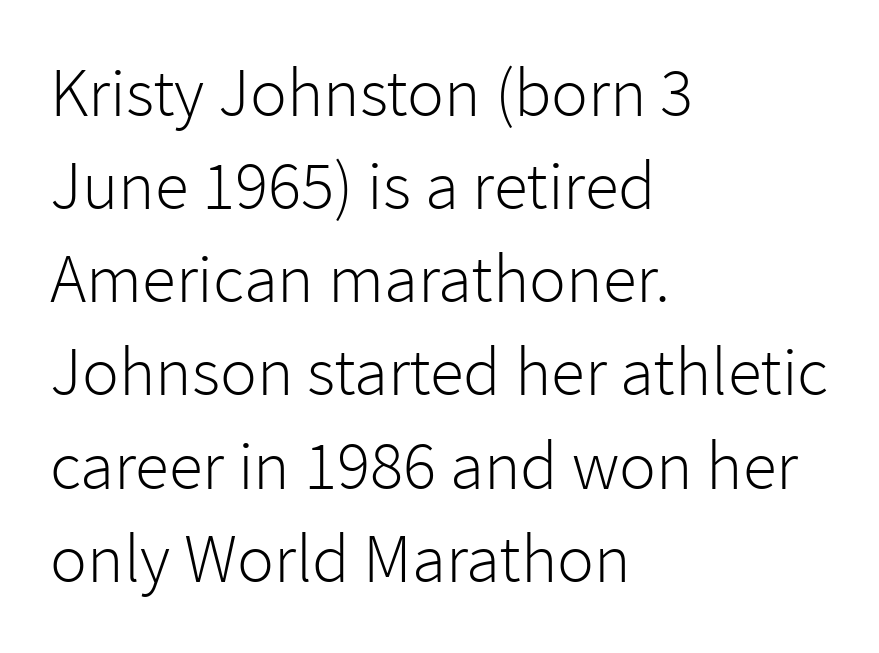
{"serif": "no", "italic": "no", "bold": "no", "weight": "light", "width": "normal", "stroke_contrast": "low", "x_height": "medium", "monospaced": "no", "underline": "no", "align": "left", "line_spacing": "normal", "line_spacing_ratio": 1.35, "letter_spacing": "normal", "letter_spacing_em": 0.0, "glyph_px": 69}
